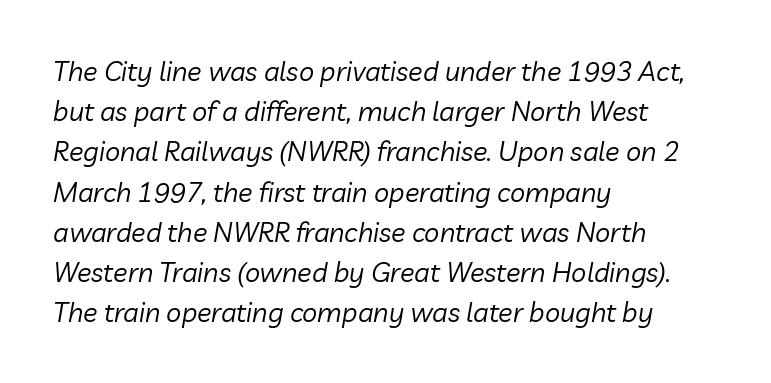
Q: Is the text bold? A: No.
Q: Is the text italic (slanted)? A: Yes, it leans right by about 10 degrees.
Q: Is the text underlined? A: No.
Q: How is the paragraph aligned? A: Left-aligned.
Q: Is the spacing between letters normal or unusually wide? A: Normal.
Q: Is the spacing between lines tight, normal or loose? A: Normal.
